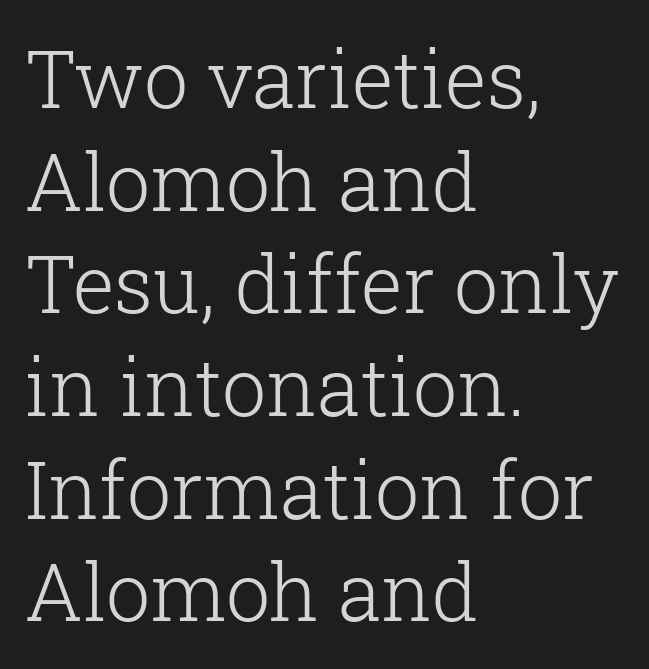
The passage shown is typeset with a serif family. Vertical strokes here are truly vertical. The typesetter chose a ragged-right arrangement here. Rule under the text: the space is simply empty. A typesetter would call this proportional, since set widths differ per character. Is there much room between lines? A standard amount, neither cramped nor airy.
